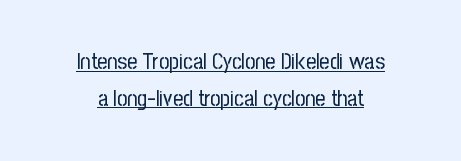
Q: Is the text bold? A: No.
Q: Is the text italic (slanted)? A: No, it is upright.
Q: Is the text underlined? A: Yes.
Q: How is the paragraph aligned? A: Centered.
Q: Is the spacing between letters normal or unusually wide? A: Normal.
Q: Is the spacing between lines tight, normal or loose? A: Normal.
